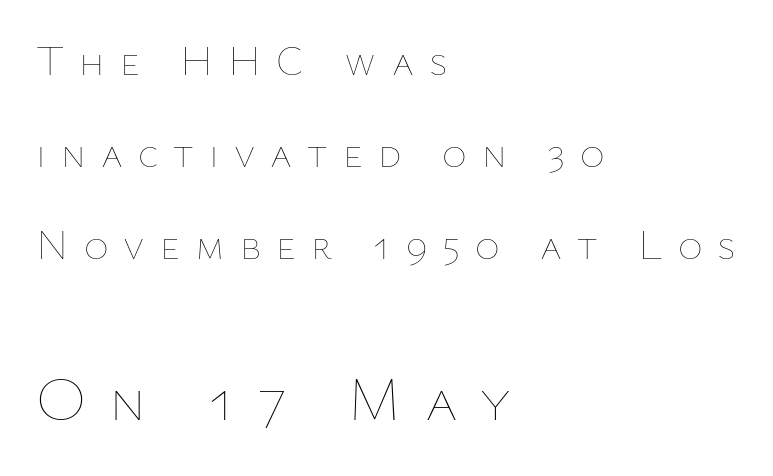
The image shows 63 px thin type, upright; set left-aligned, loose line spacing (2.19x), unusually wide letter spacing (+0.36 em), not underlined; the second (bottom) block is 1.5x larger; low stroke contrast and a medium x-height.
